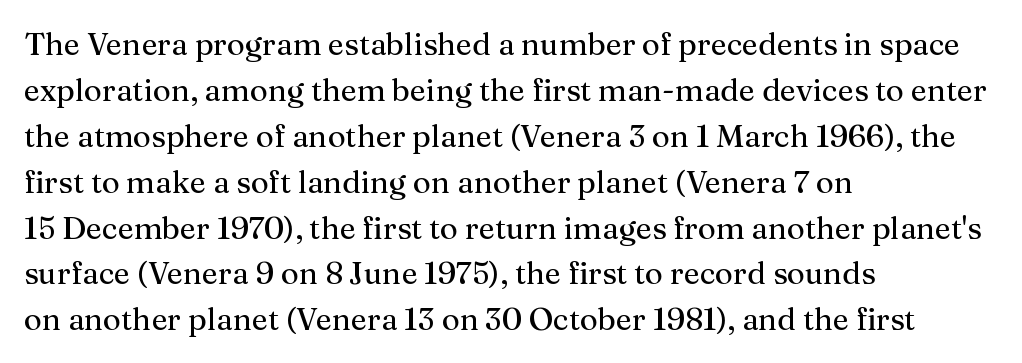
Quick note: underline off. Small tapered or slab feet sit at the stroke ends, so this counts as serif. Which margin do the lines hug? The left one — the right edge is uneven. How are the letters spaced? Ordinarily, with no added tracking.
